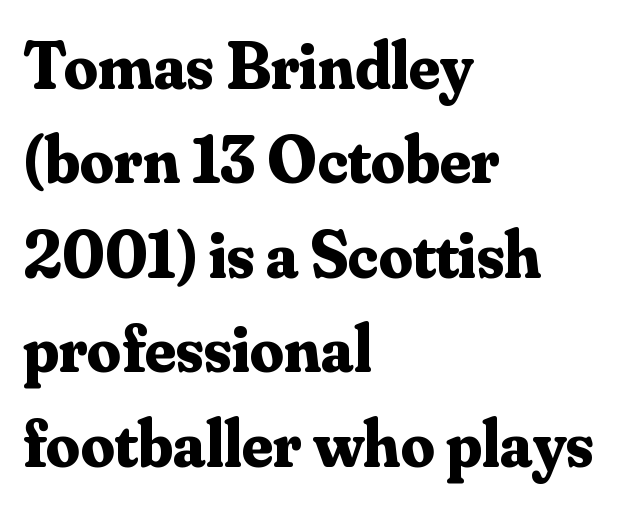
Font category for this specimen: serif. The baseline area is clear. These lines were composed using upright roman letters. Note the varied advance widths — an 'i' is clearly narrower than an 'm'. The rendering anchors every line to the left-hand side.
